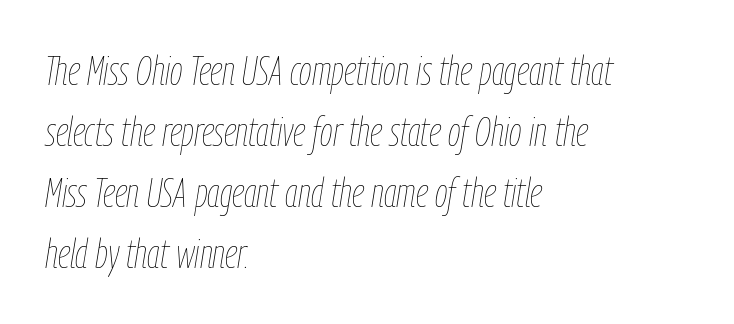
The image shows 41 px thin, condensed type, italic (leaning right); set left-aligned, normal line spacing (1.49x), normal letter spacing, not underlined; low stroke contrast and a medium x-height.
